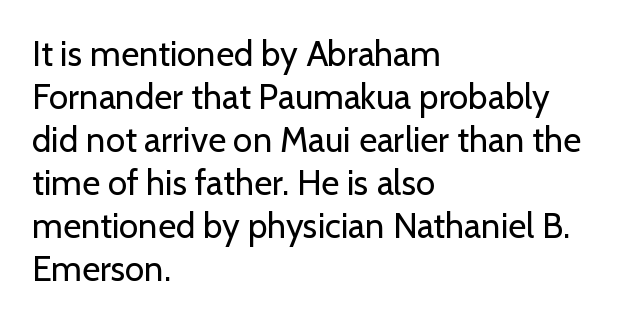
The face used here is rendered with its standard letterfit. The text block is weighted toward the left margin, trailing off unevenly rightward. Letters rest on an invisible, unmarked baseline. Nope, no serifs anywhere on these letters.
